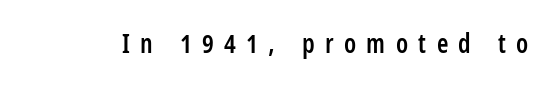
Q: Is the text bold? A: Semi-bold.
Q: Is the text italic (slanted)? A: No, it is upright.
Q: Is the text underlined? A: No.
Q: Is the spacing between letters normal or unusually wide? A: Unusually wide.
